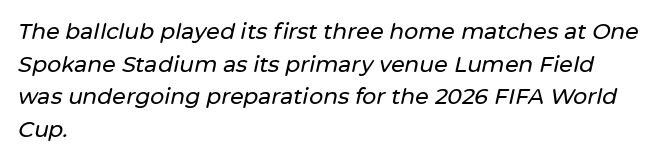
The image shows 22 px text type, italic (leaning right); set left-aligned, normal line spacing (1.48x), normal letter spacing, not underlined.
